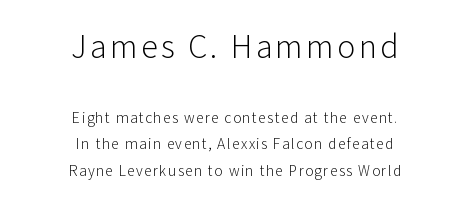
Q: Is the text bold? A: No.
Q: Is the text italic (slanted)? A: No, it is upright.
Q: Is the typeface a serif or a sans-serif typeface? A: Sans-serif.
Q: Is the text underlined? A: No.
Q: How is the paragraph aligned? A: Centered.
Q: Is the spacing between lines tight, normal or loose? A: Loose.
Q: Which block of text is set in a larger size, the first (top) or the second (bottom)? A: The first (top) one.
Q: Width (condensed, normal, or wide)? A: Normal.
Q: Stroke contrast? A: Low.
Q: x-height? A: Medium.
Q: Monospaced? A: No.
